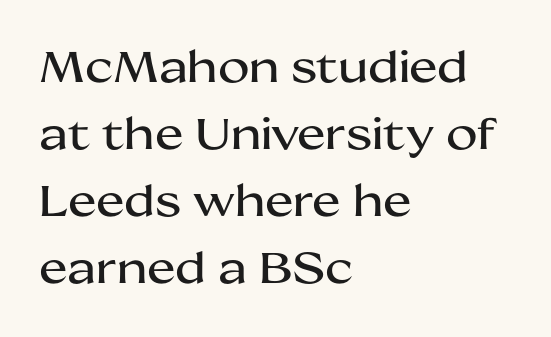
{"italic": "no", "width": "wide", "stroke_contrast": "medium", "x_height": "medium", "monospaced": "no", "underline": "no", "align": "left", "line_spacing": "normal", "line_spacing_ratio": 1.56, "letter_spacing": "normal", "letter_spacing_em": 0.0, "glyph_px": 43}
